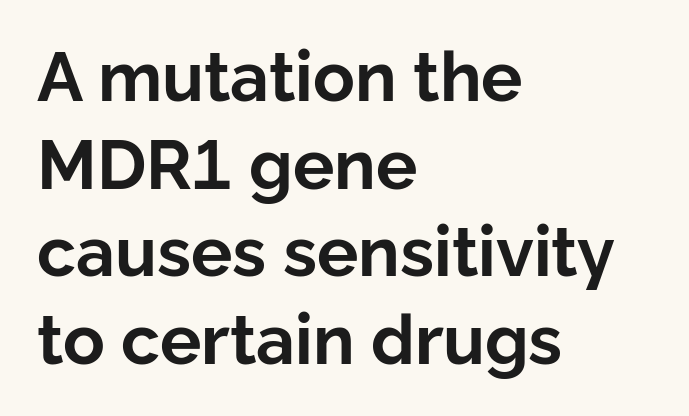
Q: Is the text bold? A: Yes.
Q: Is the text italic (slanted)? A: No, it is upright.
Q: Is the typeface a serif or a sans-serif typeface? A: Sans-serif.
Q: Is the text underlined? A: No.
Q: How is the paragraph aligned? A: Left-aligned.
Q: Is the spacing between letters normal or unusually wide? A: Normal.
Q: Is the spacing between lines tight, normal or loose? A: Normal.
Q: Width (condensed, normal, or wide)? A: Normal.
Q: Stroke contrast? A: Low.
Q: x-height? A: Medium.
Q: Monospaced? A: No.
